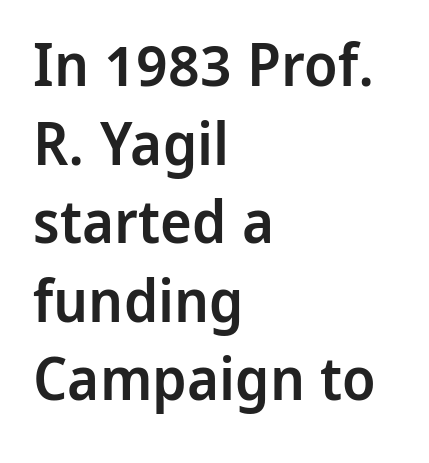
{"serif": "no", "italic": "no", "bold": "semi", "weight": "semibold", "width": "normal", "stroke_contrast": "low", "x_height": "medium", "monospaced": "no", "underline": "no", "align": "left", "line_spacing": "normal", "line_spacing_ratio": 1.31, "letter_spacing": "normal", "letter_spacing_em": 0.0, "glyph_px": 60}
